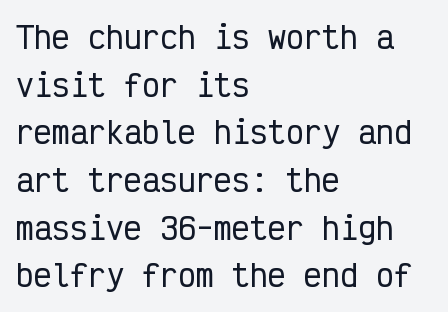
The space beneath each line is pristine and unruled. Short and long lines alike share a common starting point at left. If you measured baseline to baseline, you'd find a middling distance. Note: no serifs on the glyphs.
